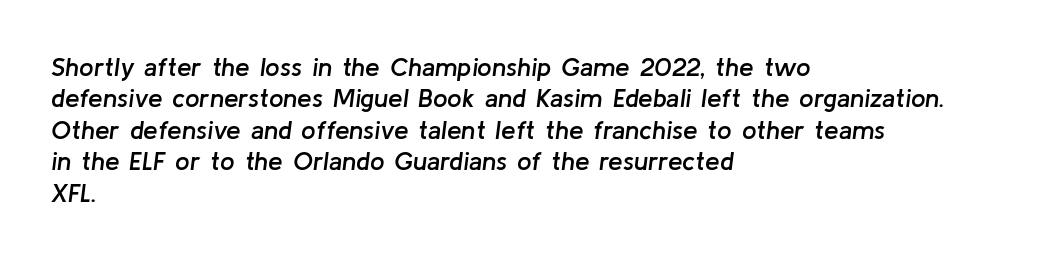
{"italic": "yes", "lean": "right", "slant_degrees": 8, "bold": "semi", "underline": "no", "align": "left", "line_spacing_ratio": 1.21, "letter_spacing": "normal", "letter_spacing_em": 0.0, "glyph_px": 26}
